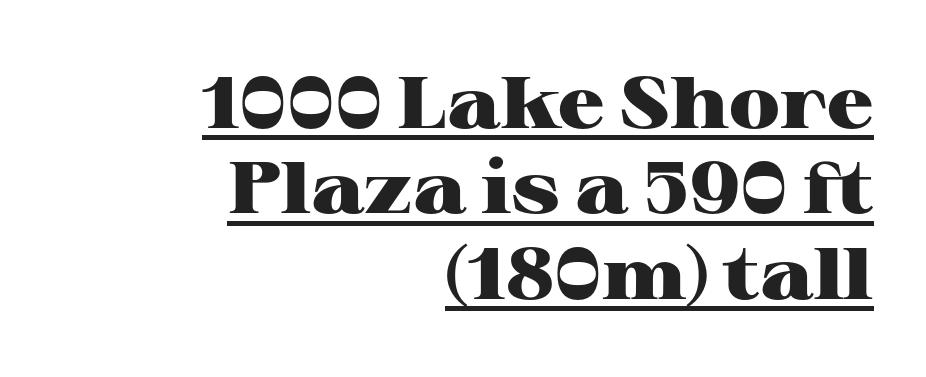
Q: Is the text bold? A: Yes.
Q: Is the text italic (slanted)? A: No, it is upright.
Q: Is the typeface a serif or a sans-serif typeface? A: Serif.
Q: Is the text underlined? A: Yes.
Q: How is the paragraph aligned? A: Right-aligned.
Q: Is the spacing between letters normal or unusually wide? A: Normal.
Q: Width (condensed, normal, or wide)? A: Wide.
Q: Stroke contrast? A: High.
Q: x-height? A: Medium.
Q: Monospaced? A: No.
